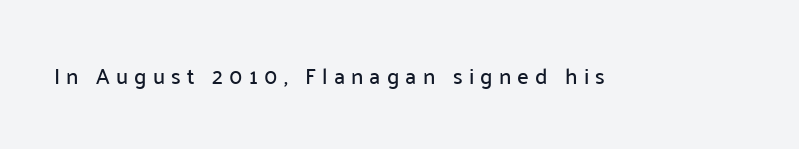
The image shows 22 px text type, upright; set unusually wide letter spacing (+0.28 em), not underlined.
